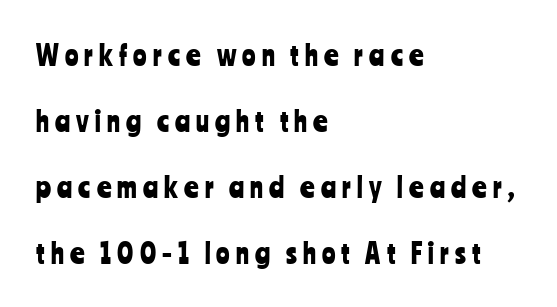
{"serif": "no", "italic": "no", "width": "condensed", "stroke_contrast": "low", "x_height": "medium", "monospaced": "no", "underline": "no", "align": "left", "line_spacing": "loose", "line_spacing_ratio": 2.36, "letter_spacing": "wide", "letter_spacing_em": 0.22, "glyph_px": 28}
